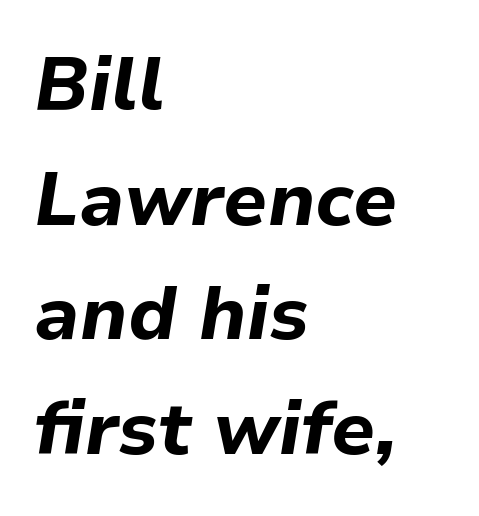
Q: Is the text bold? A: Yes.
Q: Is the text italic (slanted)? A: Yes, it leans right by about 9 degrees.
Q: Is the text underlined? A: No.
Q: How is the paragraph aligned? A: Left-aligned.
Q: Is the spacing between letters normal or unusually wide? A: Normal.
Q: Is the spacing between lines tight, normal or loose? A: Normal.
Q: Width (condensed, normal, or wide)? A: Normal.
Q: Stroke contrast? A: Low.
Q: x-height? A: Medium.
Q: Monospaced? A: No.
